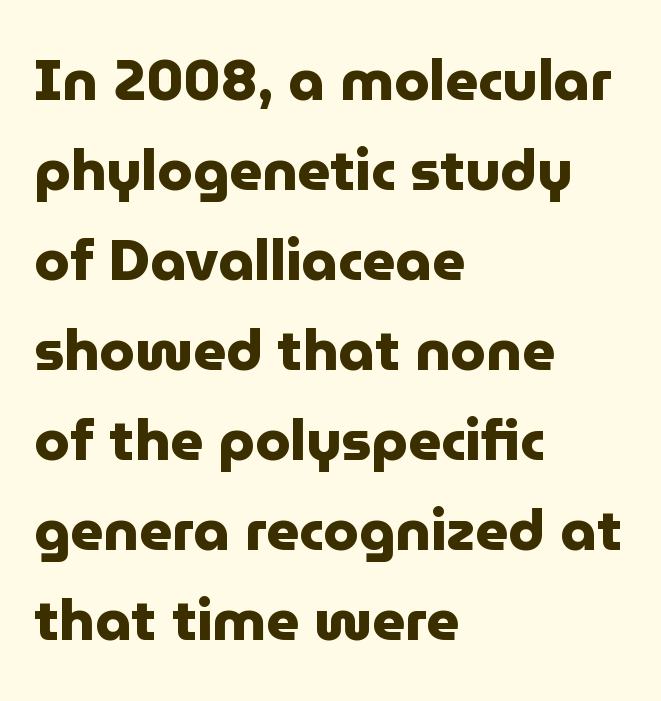
{"serif": "no", "italic": "no", "bold": "yes", "weight": "heavy", "width": "normal", "stroke_contrast": "low", "x_height": "medium", "monospaced": "no", "underline": "no", "align": "left", "line_spacing": "normal", "line_spacing_ratio": 1.58, "letter_spacing": "normal", "letter_spacing_em": 0.0, "glyph_px": 57}
